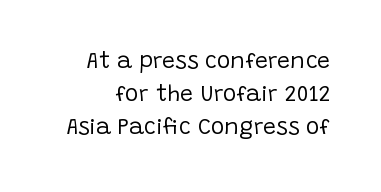
The image shows 23 px text type, upright; set normal line spacing (1.43x), normal letter spacing, not underlined.
